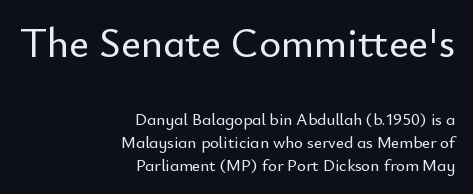
The image shows 42 px sans-serif type, upright; set right-aligned, normal line spacing (1.36x), normal letter spacing, not underlined; the first (top) block is 2.47x larger; low stroke contrast and a small x-height.
